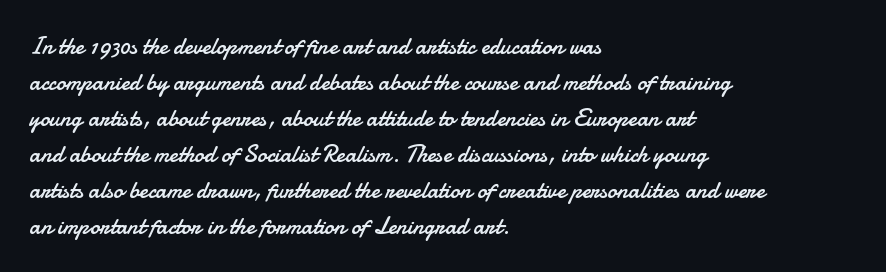
{"bold": "no", "underline": "no", "align": "left", "line_spacing": "normal", "line_spacing_ratio": 1.5, "letter_spacing": "normal", "letter_spacing_em": 0.0, "glyph_px": 24}
